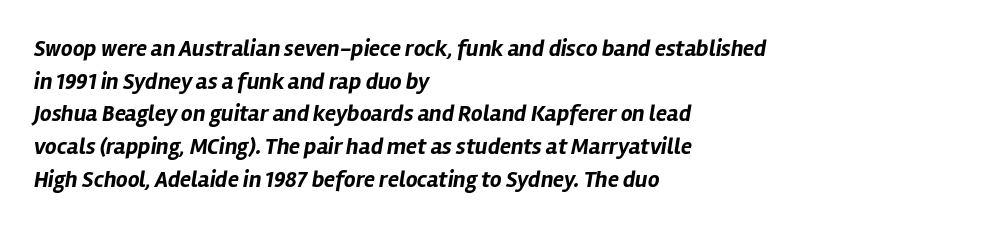
How are the letters spaced? Ordinarily, with no added tracking. Beneath every word, the page is bare. Is the block centered? No — it sits flush against the left margin. Rows of type keep a routine distance in the vertical direction. The characters look thick and weighty, a clear bold.
